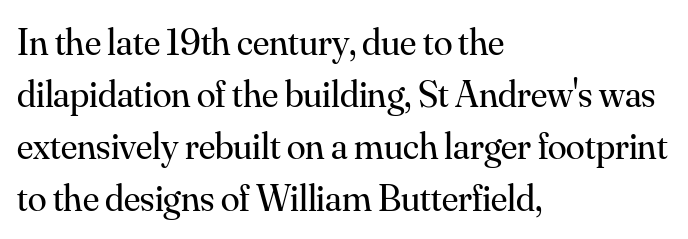
{"serif": "yes", "italic": "no", "bold": "no", "weight": "regular", "width": "normal", "stroke_contrast": "medium", "x_height": "small", "monospaced": "no", "underline": "no", "align": "left", "line_spacing": "normal", "line_spacing_ratio": 1.37, "letter_spacing": "normal", "letter_spacing_em": 0.0, "glyph_px": 38}
